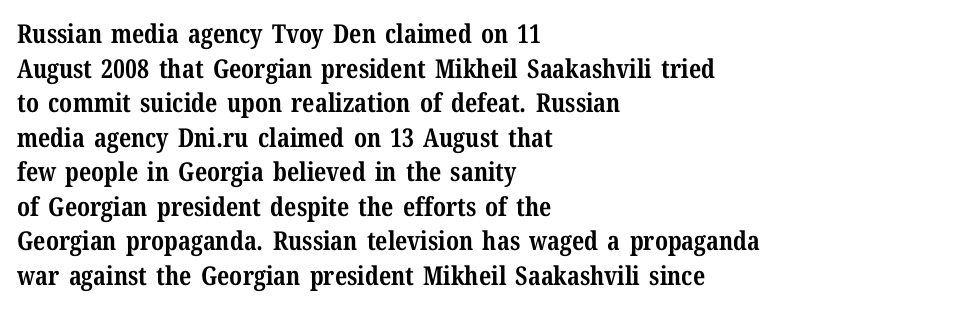
The image shows 26 px bold type, upright; set left-aligned, normal line spacing (1.33x), normal letter spacing, not underlined.
